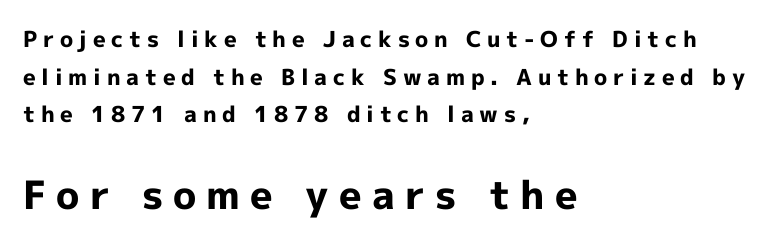
{"serif": "no", "italic": "no", "bold": "yes", "weight": "bold", "width": "normal", "x_height": "medium", "monospaced": "no", "underline": "no", "align": "left", "line_spacing_ratio": 1.71, "letter_spacing": "wide", "letter_spacing_em": 0.26, "larger_block": "second", "size_ratio": 1.77, "glyph_px": 39}
